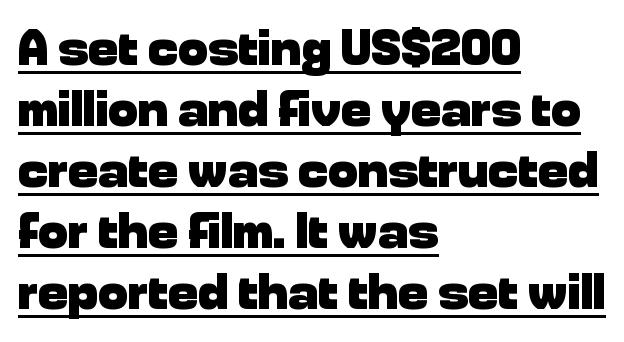
The specimen reads as upright at a glance. The letters sit at their default tracking, neither squeezed nor spread. Letterform terminals end flat and unadorned throughout the passage. The passage is arranged the way most books set body copy — flush left. Does the weight exceed regular? Yes, all the way to bold.
